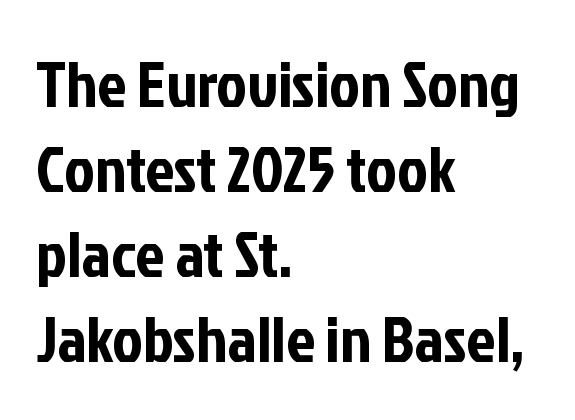
Quick note: interline space is typical. The typesetter chose a ragged-right arrangement here. Is this a sans? Yes — the strokes have no serifs. In terms of posture, this sample is upright. Tracking here is standard; glyphs follow each other at the usual distance.
